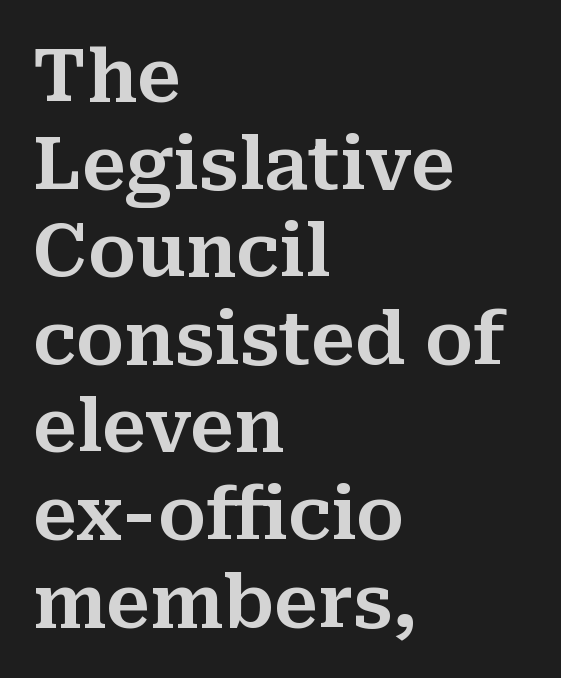
{"serif": "yes", "italic": "no", "width": "normal", "stroke_contrast": "medium", "x_height": "medium", "monospaced": "no", "underline": "no", "align": "left", "line_spacing_ratio": 1.2, "letter_spacing": "normal", "letter_spacing_em": 0.0, "glyph_px": 73}
